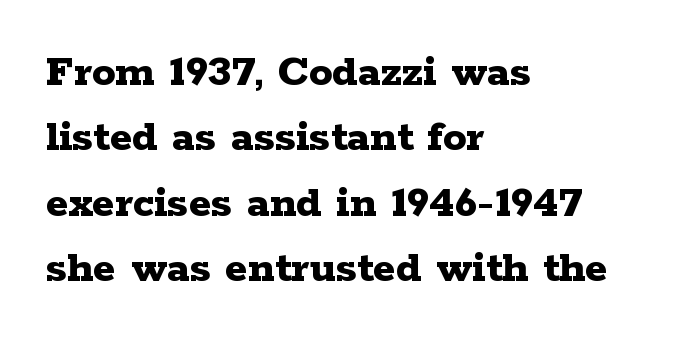
{"serif": "yes", "italic": "no", "bold": "yes", "weight": "bold", "width": "wide", "stroke_contrast": "low", "x_height": "medium", "monospaced": "no", "underline": "no", "align": "left", "line_spacing": "normal", "line_spacing_ratio": 1.39, "letter_spacing": "normal", "letter_spacing_em": 0.0, "glyph_px": 47}
